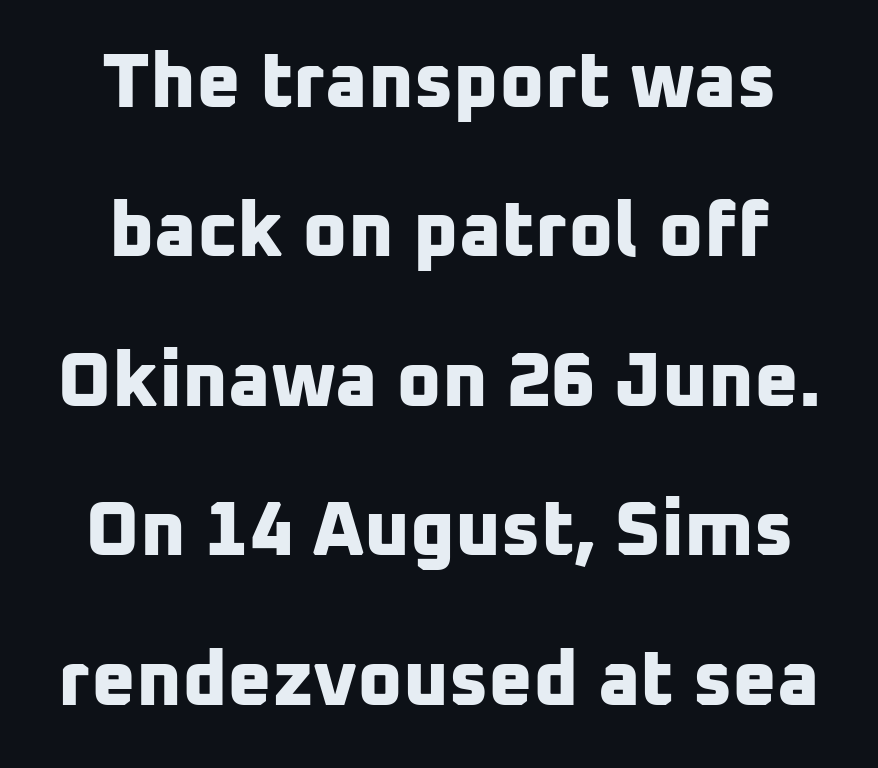
The image shows 77 px bold sans-serif type; set loose line spacing (1.94x), normal letter spacing, not underlined; low stroke contrast and a medium x-height.
